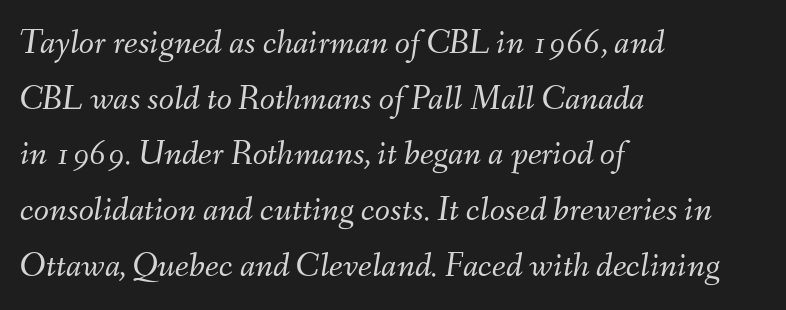
Q: Is the text bold? A: No.
Q: Is the text italic (slanted)? A: Yes, it leans right by about 9 degrees.
Q: Is the text underlined? A: No.
Q: How is the paragraph aligned? A: Left-aligned.
Q: Is the spacing between letters normal or unusually wide? A: Normal.
Q: Is the spacing between lines tight, normal or loose? A: Normal.
Q: Width (condensed, normal, or wide)? A: Normal.
Q: Stroke contrast? A: Medium.
Q: x-height? A: Small.
Q: Monospaced? A: No.
